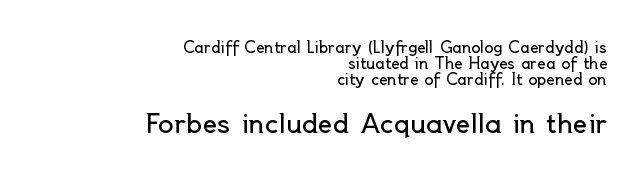
Every character sits straight up, as roman type does. No word sits above an underline. The designer dialed line spacing down below the default. The block sitting lower on the canvas is the one with enlarged characters. Look at the tracking — it's just the regular setting, nothing added.
